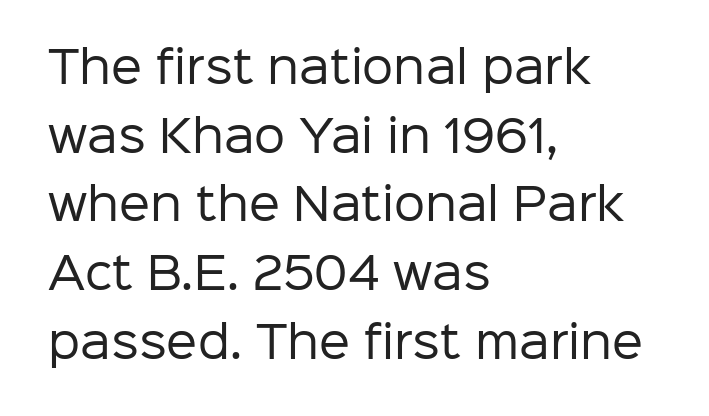
{"serif": "no", "italic": "no", "bold": "no", "weight": "regular", "width": "normal", "stroke_contrast": "low", "x_height": "medium", "monospaced": "no", "underline": "no", "align": "left", "line_spacing": "normal", "line_spacing_ratio": 1.56, "letter_spacing": "normal", "letter_spacing_em": 0.0, "glyph_px": 44}
